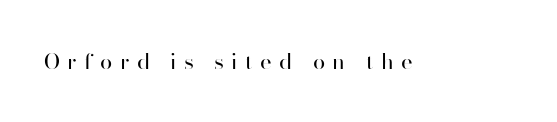
Q: Is the text bold? A: No.
Q: Is the text italic (slanted)? A: No, it is upright.
Q: Is the text underlined? A: No.
Q: Is the spacing between letters normal or unusually wide? A: Unusually wide.
